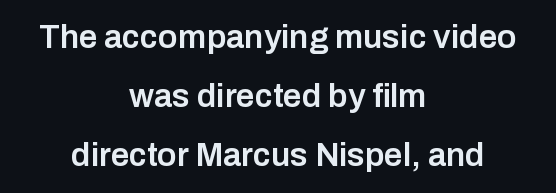
{"serif": "no", "italic": "no", "bold": "semi", "weight": "semibold", "width": "normal", "stroke_contrast": "low", "x_height": "medium", "monospaced": "no", "underline": "no", "align": "center", "line_spacing_ratio": 1.79, "letter_spacing": "normal", "letter_spacing_em": 0.0, "glyph_px": 33}
